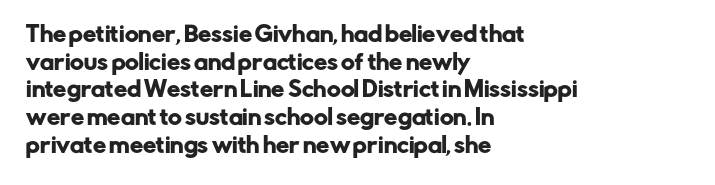
The image shows 21 px text type, upright; set left-aligned, normal line spacing (1.32x), normal letter spacing, not underlined.
